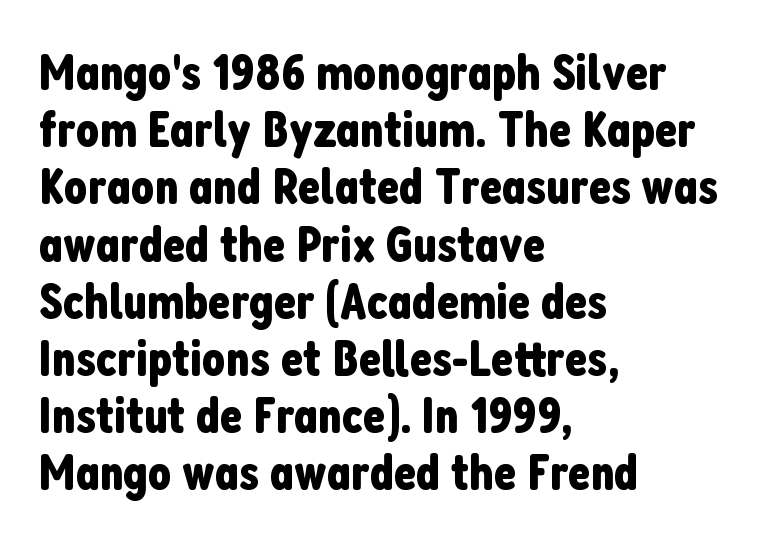
Q: Is the text italic (slanted)? A: No, it is upright.
Q: Is the typeface a serif or a sans-serif typeface? A: Sans-serif.
Q: Is the text underlined? A: No.
Q: How is the paragraph aligned? A: Left-aligned.
Q: Is the spacing between letters normal or unusually wide? A: Normal.
Q: Is the spacing between lines tight, normal or loose? A: Tight.
Q: Width (condensed, normal, or wide)? A: Condensed.
Q: Stroke contrast? A: Low.
Q: x-height? A: Medium.
Q: Monospaced? A: No.
